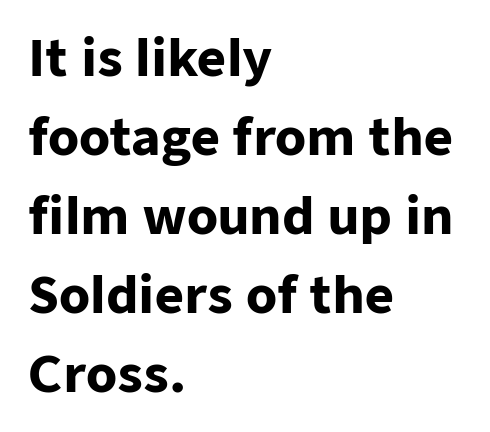
Q: Is the text bold? A: Yes.
Q: Is the text italic (slanted)? A: No, it is upright.
Q: Is the typeface a serif or a sans-serif typeface? A: Sans-serif.
Q: Is the text underlined? A: No.
Q: How is the paragraph aligned? A: Left-aligned.
Q: Is the spacing between letters normal or unusually wide? A: Normal.
Q: Is the spacing between lines tight, normal or loose? A: Normal.
Q: Width (condensed, normal, or wide)? A: Normal.
Q: Stroke contrast? A: Low.
Q: x-height? A: Medium.
Q: Monospaced? A: No.
